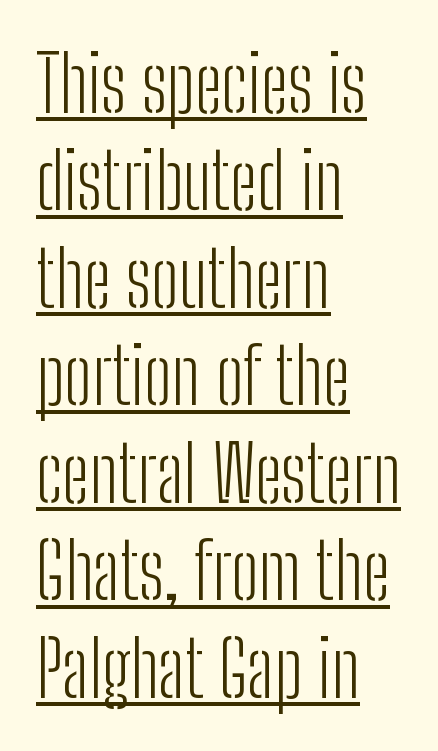
{"serif": "no", "italic": "no", "bold": "no", "weight": "light", "width": "condensed", "stroke_contrast": "low", "x_height": "medium", "monospaced": "no", "underline": "yes", "align": "left", "line_spacing": "normal", "line_spacing_ratio": 1.25, "letter_spacing": "normal", "letter_spacing_em": 0.0, "glyph_px": 78}
